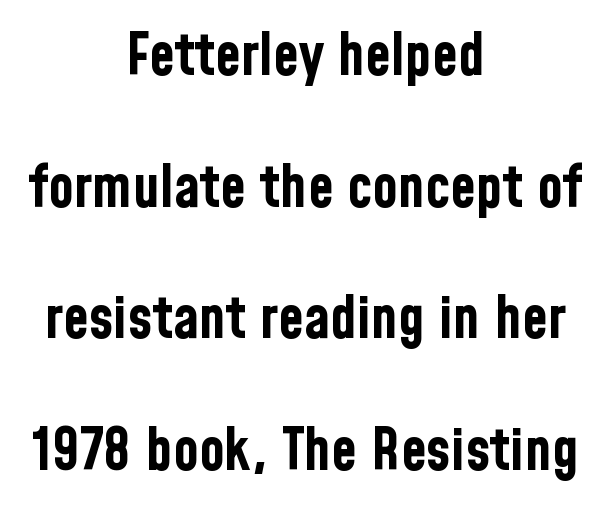
The image shows 59 px bold, condensed sans-serif type, upright; set centered, loose line spacing (2.23x), normal letter spacing, not underlined; low stroke contrast and a medium x-height.
